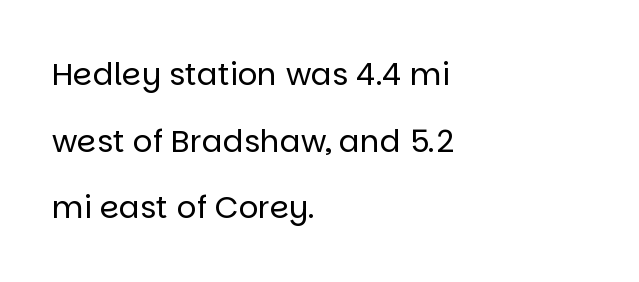
{"serif": "no", "italic": "no", "bold": "no", "weight": "regular", "width": "normal", "stroke_contrast": "low", "x_height": "large", "monospaced": "no", "underline": "no", "align": "left", "line_spacing": "loose", "line_spacing_ratio": 2.15, "letter_spacing": "normal", "letter_spacing_em": 0.0, "glyph_px": 31}
